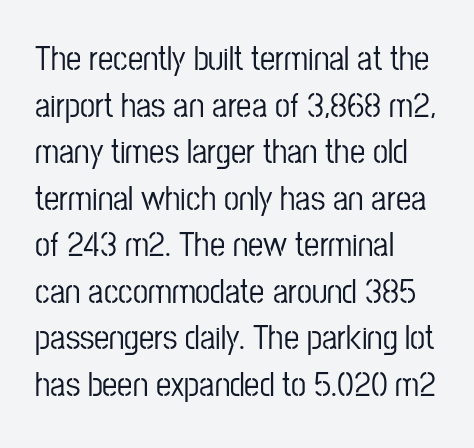
The image shows 34 px condensed sans-serif type, upright; set left-aligned, normal line spacing (1.37x), normal letter spacing, not underlined; low stroke contrast and a medium x-height.
